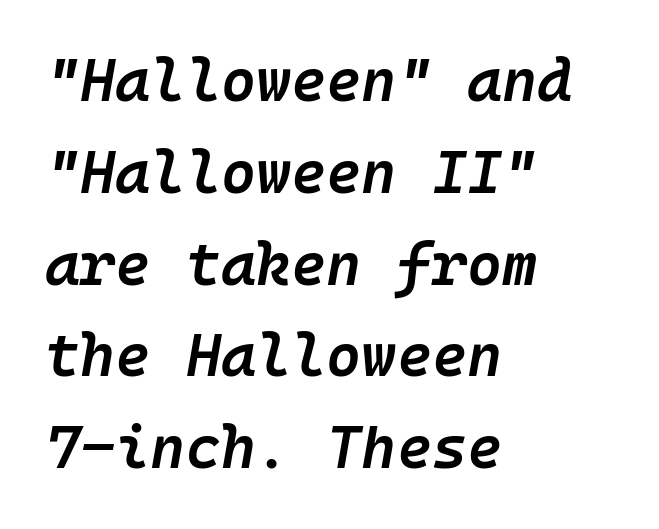
The image shows 60 px semibold type, italic (leaning right); set left-aligned, normal line spacing (1.53x), normal letter spacing, not underlined; low stroke contrast and a medium x-height.
